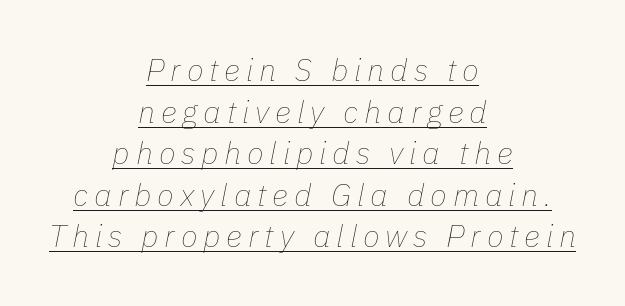
The image shows 31 px thin type, italic (leaning right); set centered, normal line spacing (1.34x), underlined; low stroke contrast and a medium x-height.
